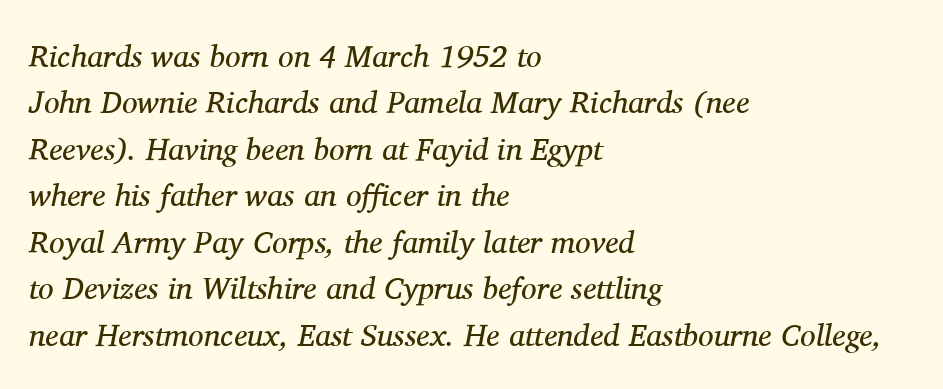
{"serif": "yes", "italic": "yes", "lean": "right", "slant_degrees": 11, "bold": "no", "weight": "regular", "width": "normal", "stroke_contrast": "medium", "x_height": "medium", "monospaced": "no", "underline": "no", "align": "left", "line_spacing": "normal", "line_spacing_ratio": 1.5, "letter_spacing": "normal", "letter_spacing_em": 0.0, "glyph_px": 31}
